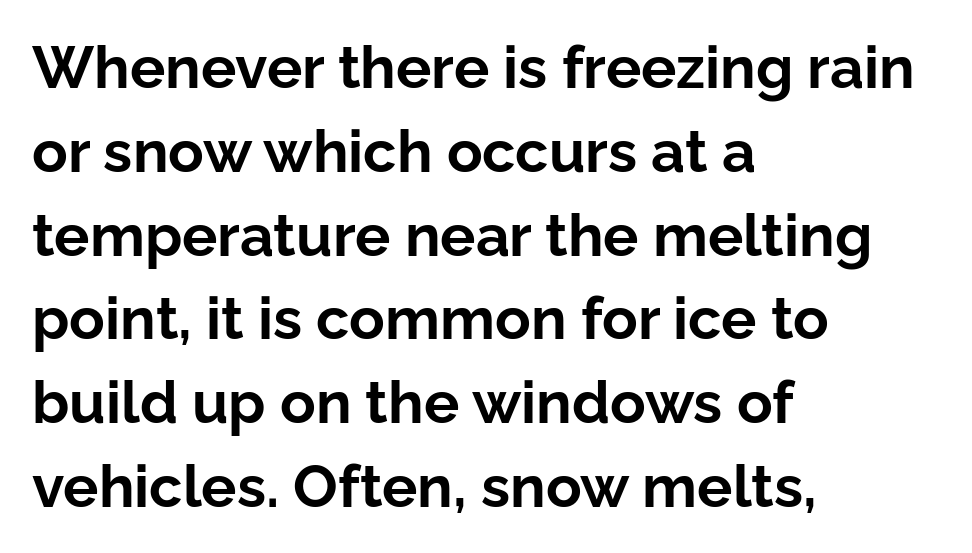
Letter spacing: default. Varying glyph widths throughout — classic text-font behaviour. Posture: upright roman. Underline: absent. Alignment: flush left.
